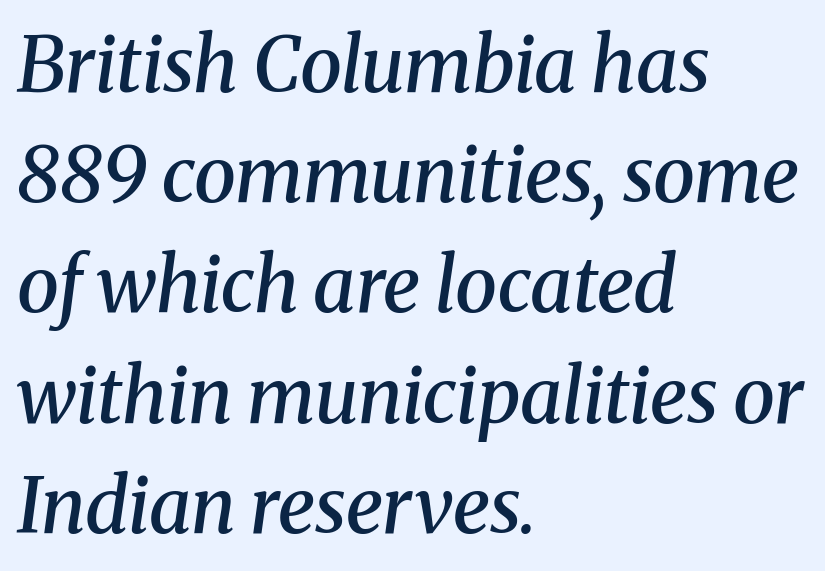
Q: Is the text bold? A: Semi-bold.
Q: Is the text italic (slanted)? A: Yes, it leans right by about 8 degrees.
Q: Is the typeface a serif or a sans-serif typeface? A: Serif.
Q: Is the text underlined? A: No.
Q: How is the paragraph aligned? A: Left-aligned.
Q: Is the spacing between letters normal or unusually wide? A: Normal.
Q: Is the spacing between lines tight, normal or loose? A: Normal.
Q: Width (condensed, normal, or wide)? A: Normal.
Q: Stroke contrast? A: Medium.
Q: x-height? A: Medium.
Q: Monospaced? A: No.
